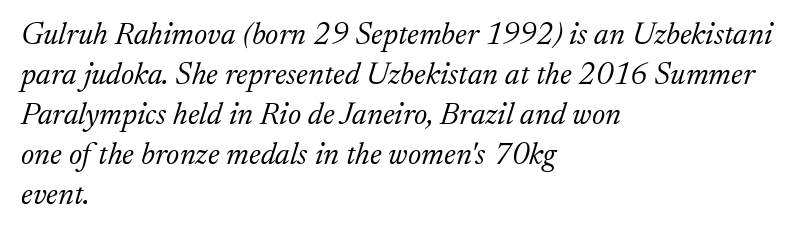
{"serif": "yes", "italic": "yes", "lean": "right", "slant_degrees": 17, "bold": "no", "weight": "light", "width": "normal", "stroke_contrast": "low", "x_height": "medium", "monospaced": "no", "underline": "no", "align": "left", "line_spacing": "normal", "line_spacing_ratio": 1.29, "letter_spacing": "normal", "letter_spacing_em": 0.0, "glyph_px": 31}
